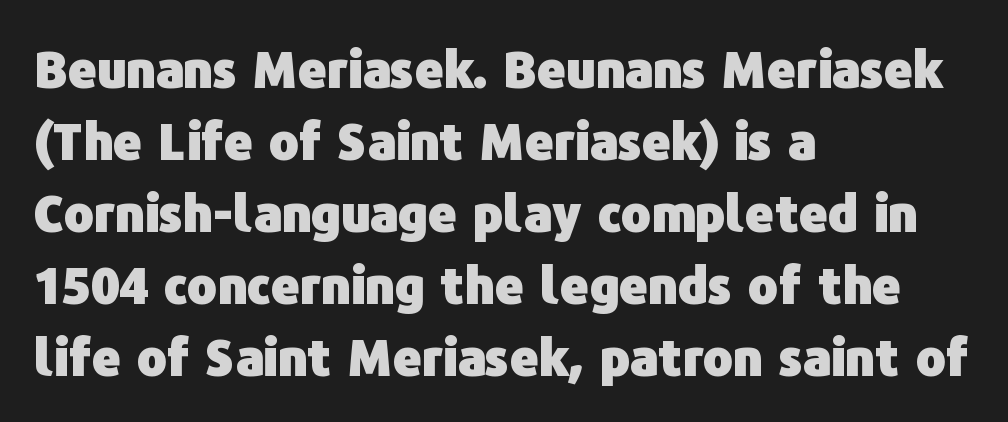
{"serif": "no", "italic": "no", "bold": "yes", "weight": "heavy", "width": "normal", "stroke_contrast": "low", "x_height": "medium", "monospaced": "no", "underline": "no", "align": "left", "line_spacing": "normal", "line_spacing_ratio": 1.44, "letter_spacing": "normal", "letter_spacing_em": 0.0, "glyph_px": 50}
